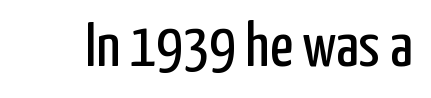
These lines are composed in type without serifs. Unlike italic type, these characters show no tilt at all. Bare-footed words on every line. The typesetting does not lean heavy: it is not bold. The rendering keeps characters at their native spacing. These lines are rendered in a variable-pitch font.
